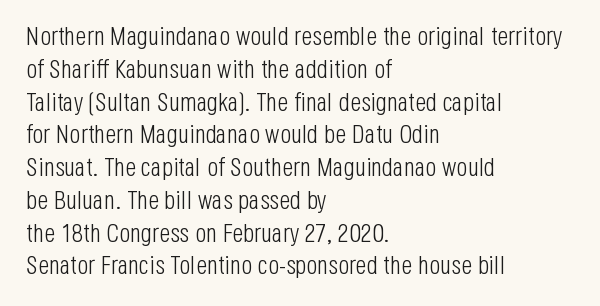
Check the space under the baseline: it is left empty. Posture: upright roman. Is the type heavy? It reads as light-to-regular instead. One-word summary of the alignment: left. The line-height multiplier appears to be the usual default.
